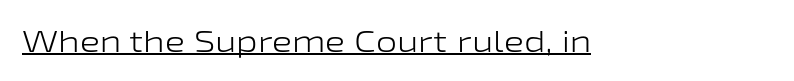
The image shows 30 px light, wide sans-serif type, upright; set normal letter spacing, underlined; low stroke contrast and a medium x-height.
